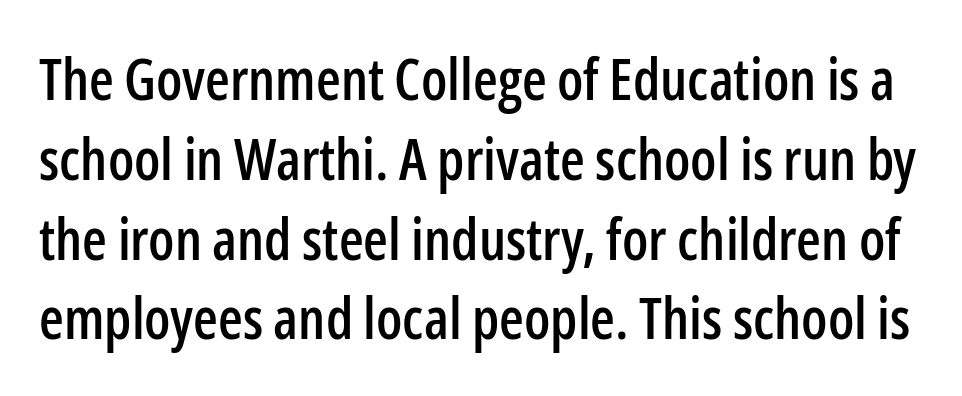
{"serif": "no", "italic": "no", "width": "condensed", "stroke_contrast": "low", "x_height": "medium", "monospaced": "no", "underline": "no", "line_spacing": "normal", "line_spacing_ratio": 1.4, "letter_spacing": "normal", "letter_spacing_em": 0.0, "glyph_px": 57}
